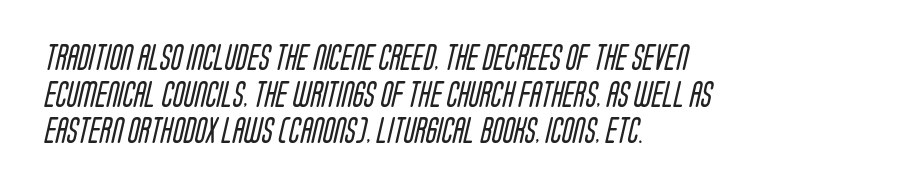
Interline gaps are of average width in this sample. The face looks like a standard text weight, possibly lighter. The line texture is even and compact thanks to regular tracking. Just letters on the line, the space beneath them empty. This sample is left-justified, so line endings fall wherever the words run out.
